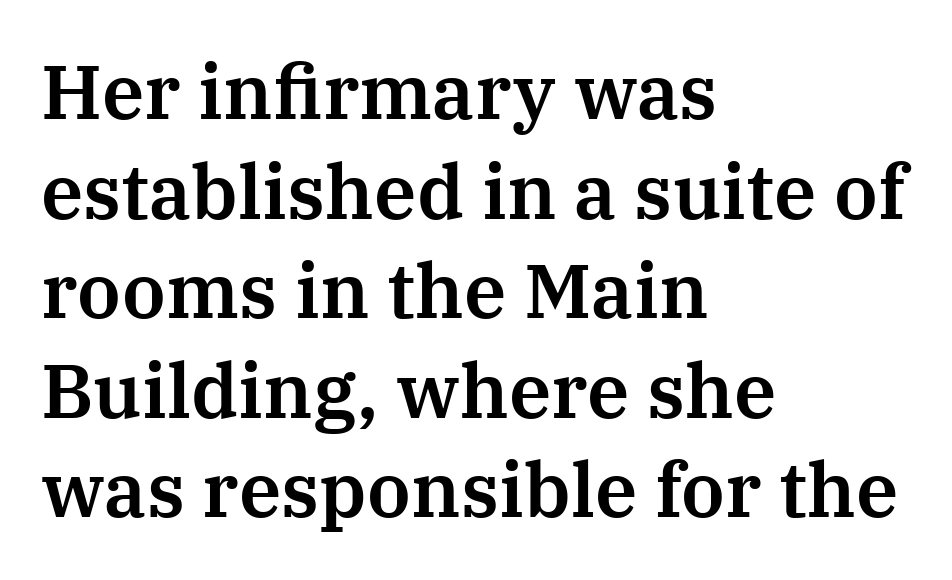
{"serif": "yes", "italic": "no", "width": "normal", "stroke_contrast": "medium", "x_height": "medium", "monospaced": "no", "underline": "no", "align": "left", "line_spacing": "normal", "line_spacing_ratio": 1.31, "letter_spacing": "normal", "letter_spacing_em": 0.0, "glyph_px": 76}
